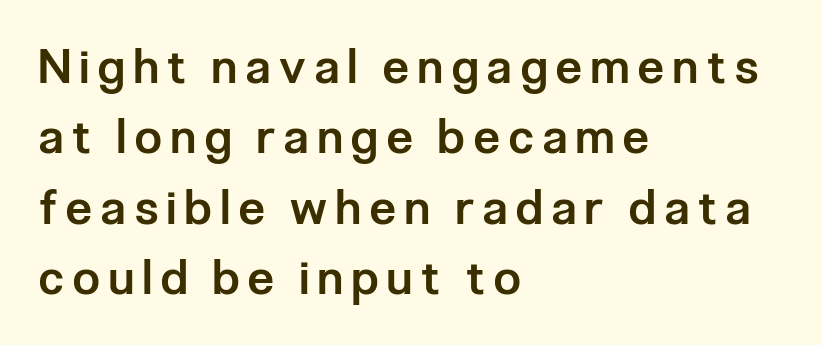
Q: Is the text bold? A: Semi-bold.
Q: Is the text italic (slanted)? A: No, it is upright.
Q: Is the typeface a serif or a sans-serif typeface? A: Sans-serif.
Q: Is the text underlined? A: No.
Q: How is the paragraph aligned? A: Left-aligned.
Q: Is the spacing between letters normal or unusually wide? A: Unusually wide.
Q: Is the spacing between lines tight, normal or loose? A: Normal.
Q: Width (condensed, normal, or wide)? A: Condensed.
Q: Stroke contrast? A: Low.
Q: x-height? A: Medium.
Q: Monospaced? A: No.
